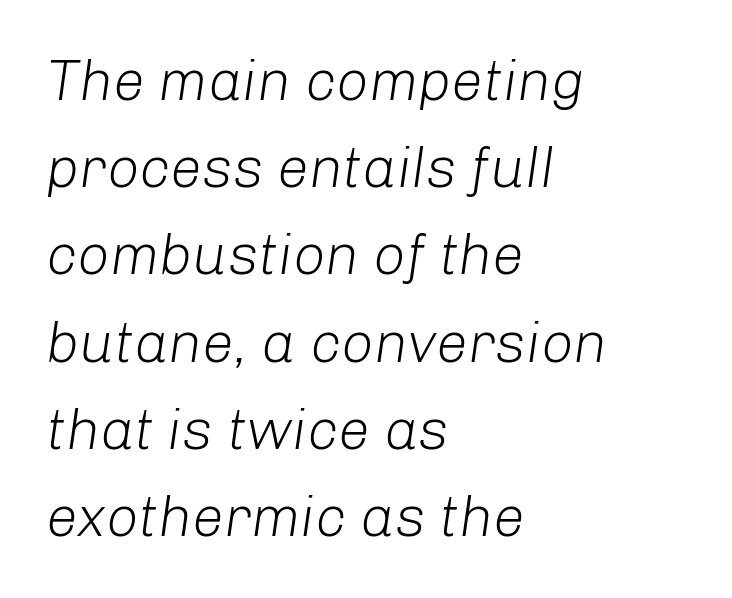
Reading down the block, your eye returns to a fixed left position each line. Vertical spacing — default. The baseline area is clear. Yep, that's italic — everything's leaning. Think of a printed novel: that variable character pitch is what you see here.
